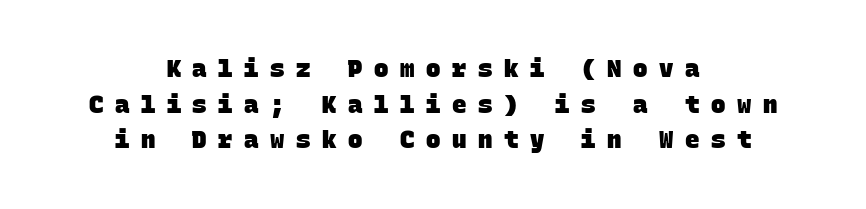
In terms of leading, this rendering sits right in the middle. Lines of text with bare space underneath. The face used here has the dense, thick strokes of a bold. Casual observation: everything's sitting right in the middle. You could only call the tracking loose — the letters float apart.
